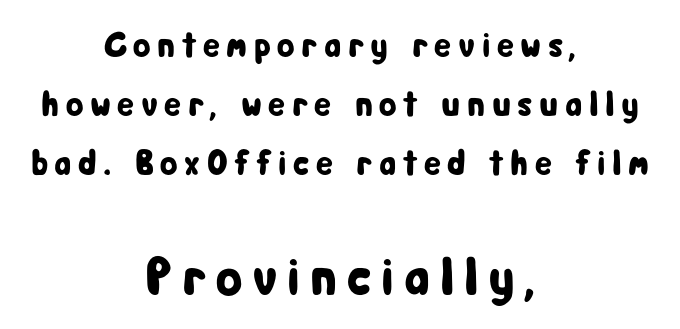
{"serif": "no", "italic": "no", "width": "condensed", "stroke_contrast": "low", "x_height": "medium", "monospaced": "no", "underline": "no", "align": "center", "line_spacing": "normal", "line_spacing_ratio": 1.64, "larger_block": "second", "size_ratio": 1.5, "glyph_px": 54}
